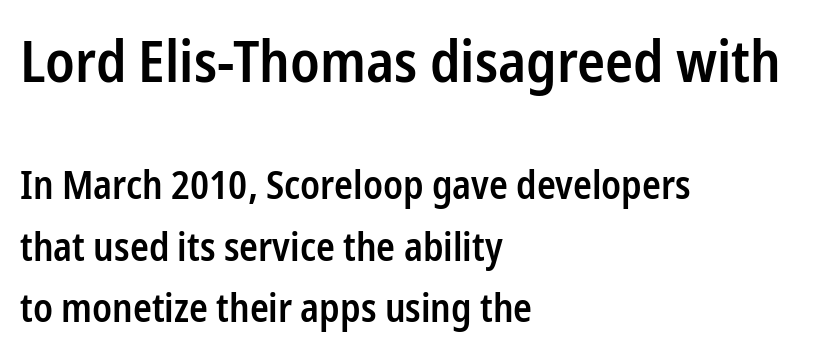
{"serif": "no", "italic": "no", "bold": "semi", "weight": "semibold", "width": "condensed", "stroke_contrast": "low", "x_height": "medium", "monospaced": "no", "underline": "no", "align": "left", "line_spacing": "normal", "line_spacing_ratio": 1.57, "letter_spacing": "normal", "letter_spacing_em": 0.0, "larger_block": "first", "size_ratio": 1.49, "glyph_px": 58}
